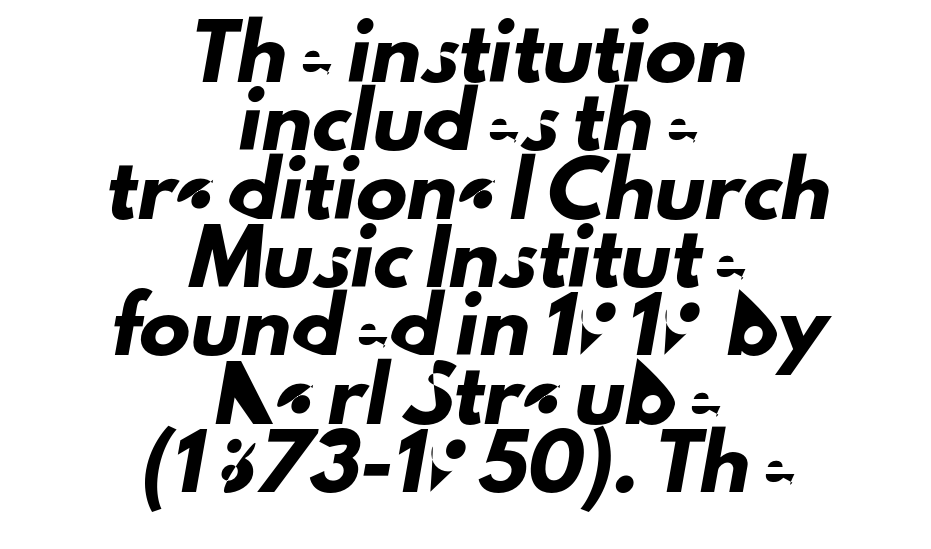
Q: Is the typeface a serif or a sans-serif typeface? A: Sans-serif.
Q: Is the text underlined? A: No.
Q: How is the paragraph aligned? A: Centered.
Q: Is the spacing between letters normal or unusually wide? A: Normal.
Q: Is the spacing between lines tight, normal or loose? A: Normal.
Q: Width (condensed, normal, or wide)? A: Normal.
Q: Stroke contrast? A: Low.
Q: x-height? A: Small.
Q: Monospaced? A: No.
